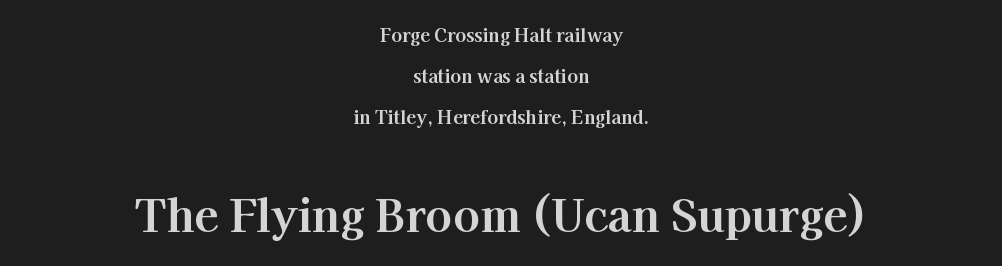
This is serif lettering, the kind often seen in printed books. Quick note: interline space is abundant. Caption: bold face, heavy strokes. Proportional: the letters do not fall into vertical columns. Does the copy run flush right? No — it is centered line by line.
